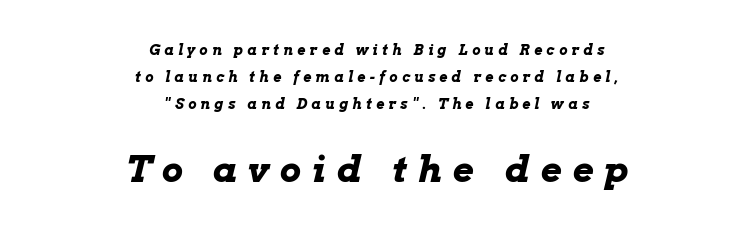
The image shows 36 px bold, wide type, italic (leaning right); set centered, loose line spacing (1.93x), unusually wide letter spacing (+0.31 em), not underlined; the second (bottom) block is 2.57x larger; low stroke contrast and a medium x-height.
